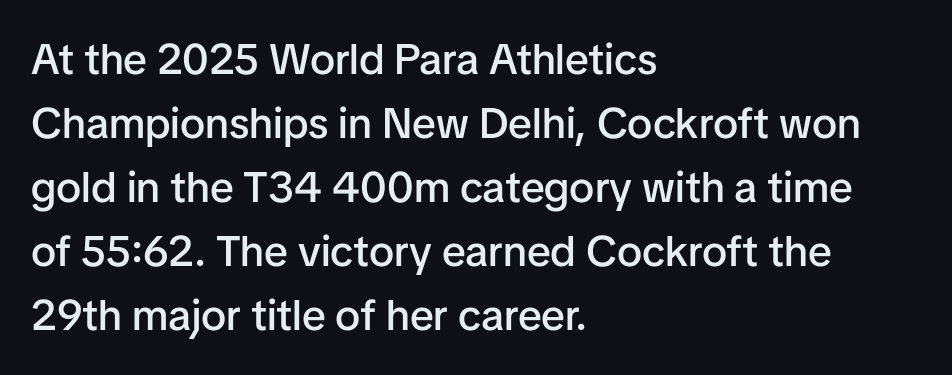
The image shows 43 px semibold sans-serif type, upright; set left-aligned, normal line spacing (1.49x), normal letter spacing, not underlined; low stroke contrast and a medium x-height.
